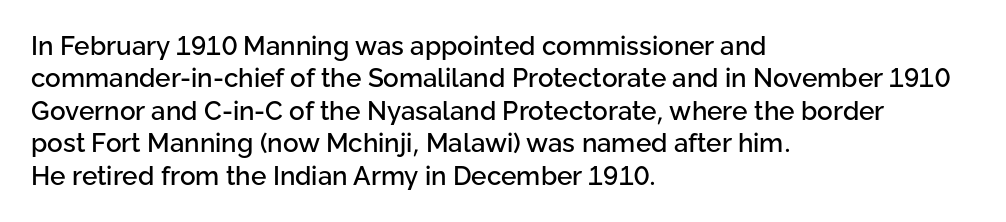
{"italic": "no", "underline": "no", "align": "left", "line_spacing": "normal", "line_spacing_ratio": 1.25, "letter_spacing": "normal", "letter_spacing_em": 0.0, "glyph_px": 26}
